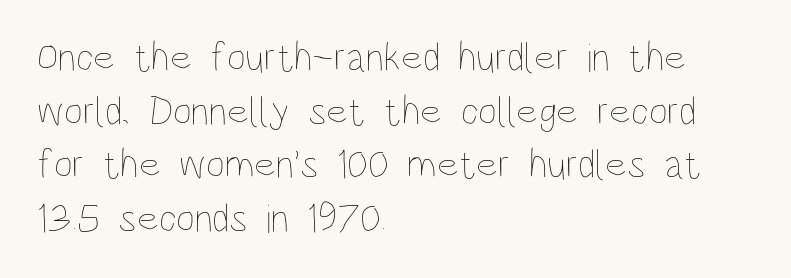
Spacing verdict: proportional, widths tailored to each character. Baseline-to-baseline distance is the conventional proportion of letter height. Spacing between characters is what you'd get straight out of the box. Every stem runs plumb, perpendicular to the baseline. Stems and bowls with no extra thickness — not bold.
